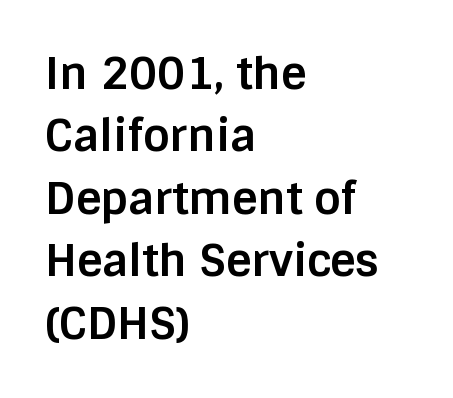
Posture: straight, roman, zero tilt. Compared with typical body copy, the letter spacing here is the same. Each line starts at the same left margin while the right side varies. Rule under the text: the space is simply empty. The rows are spaced the way most documents space them.
